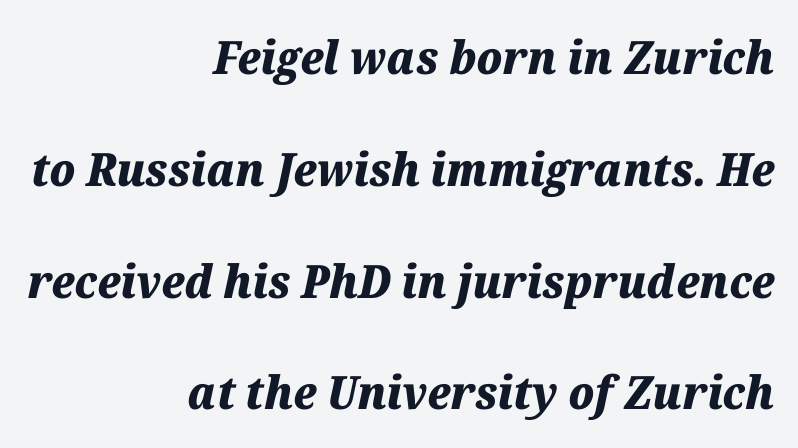
The image shows 46 px heavy type, italic (leaning right); set right-aligned, loose line spacing (2.43x), normal letter spacing, not underlined; medium stroke contrast and a medium x-height.
